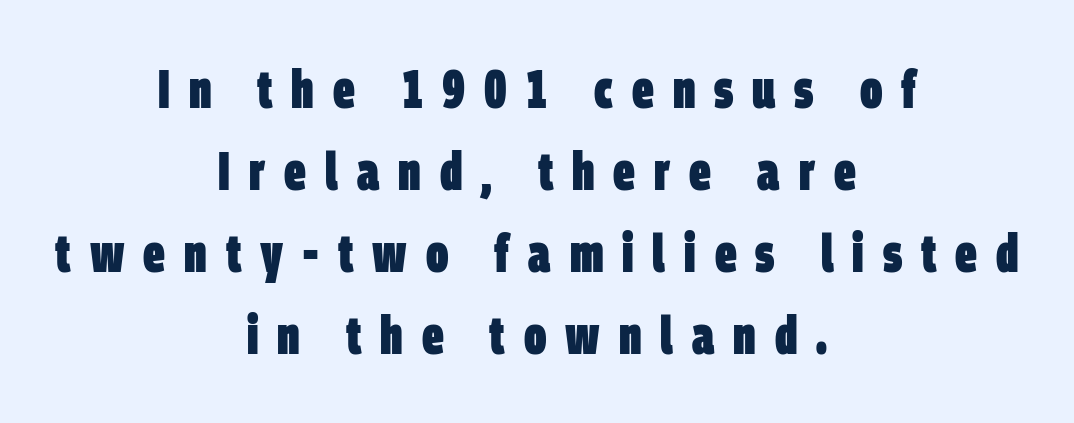
Anything drawn beneath the words? Only blank space. Reading down the column, the eye jumps a familiar distance to each next line. Look at the bottom of the vertical strokes: they stop flat, with no serifs. There is plenty of visible air inserted between adjacent glyphs. These lines are rendered in a variable-pitch font. The sample has been set heavy, in full bold.
